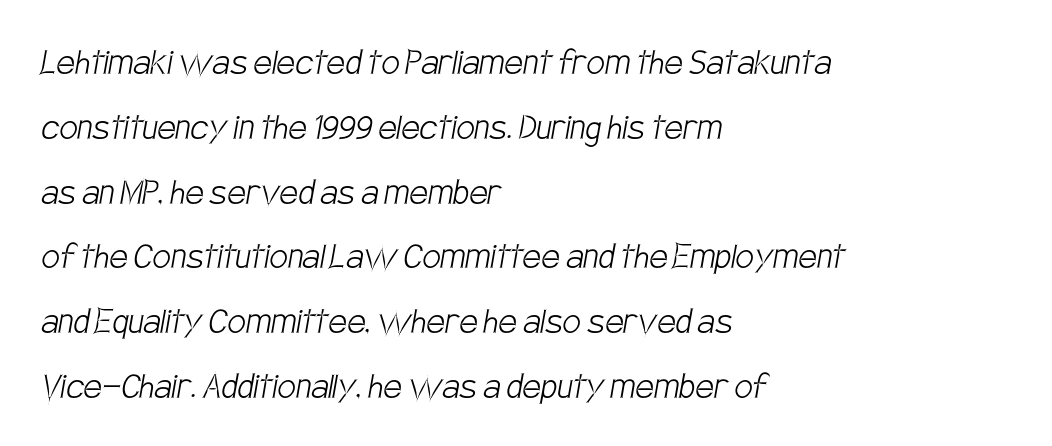
The image shows 41 px light, condensed sans-serif type; set left-aligned, normal line spacing (1.58x), normal letter spacing, not underlined; low stroke contrast and a large x-height.
